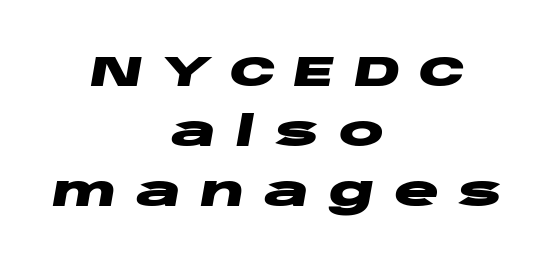
Q: Is the text bold? A: Yes.
Q: Is the text italic (slanted)? A: Yes, it leans right by about 10 degrees.
Q: Is the text underlined? A: No.
Q: How is the paragraph aligned? A: Centered.
Q: Is the spacing between letters normal or unusually wide? A: Unusually wide.
Q: Is the spacing between lines tight, normal or loose? A: Normal.
Q: Width (condensed, normal, or wide)? A: Wide.
Q: Stroke contrast? A: Low.
Q: x-height? A: Large.
Q: Monospaced? A: No.
